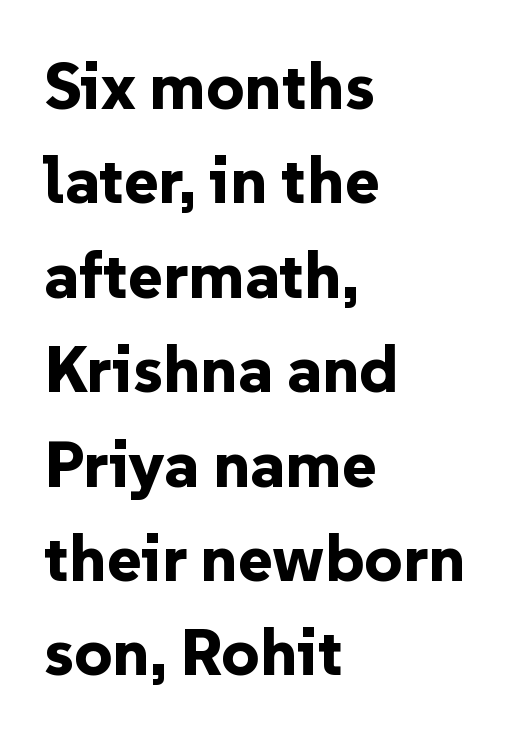
{"serif": "no", "italic": "no", "bold": "yes", "weight": "bold", "width": "normal", "stroke_contrast": "low", "x_height": "medium", "monospaced": "no", "underline": "no", "align": "left", "line_spacing": "normal", "line_spacing_ratio": 1.43, "letter_spacing": "normal", "letter_spacing_em": 0.0, "glyph_px": 66}
